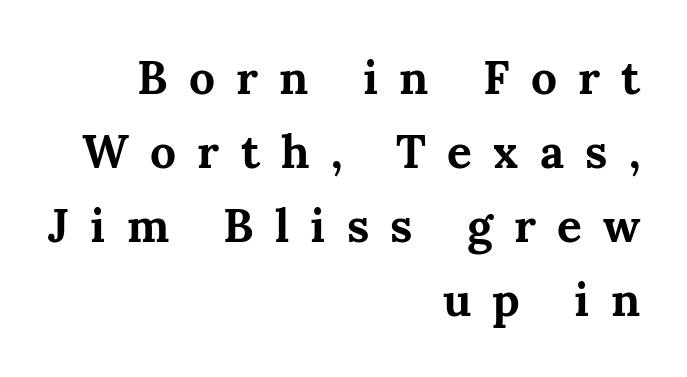
{"serif": "yes", "italic": "no", "bold": "yes", "weight": "bold", "width": "normal", "stroke_contrast": "medium", "x_height": "medium", "monospaced": "no", "underline": "no", "align": "right", "line_spacing": "normal", "line_spacing_ratio": 1.61, "letter_spacing": "wide", "letter_spacing_em": 0.46, "glyph_px": 46}
